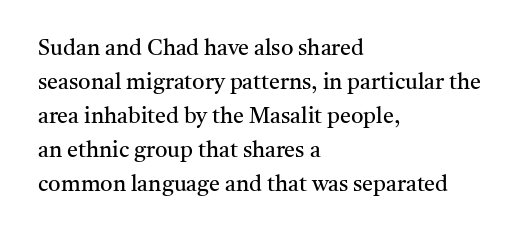
The image shows 22 px text type, upright; set left-aligned, normal line spacing (1.54x), normal letter spacing, not underlined.
